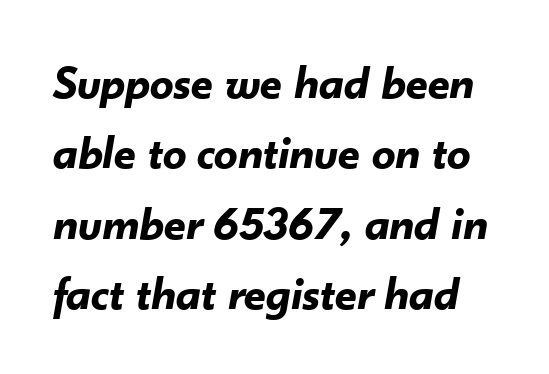
The face used here has the dense, thick strokes of a bold. The zone under the glyphs is completely vacant. Letter spacing: default. The face used here is proportionally spaced, like ordinary book or web type. The passage shown leans; its letterforms are oblique.
